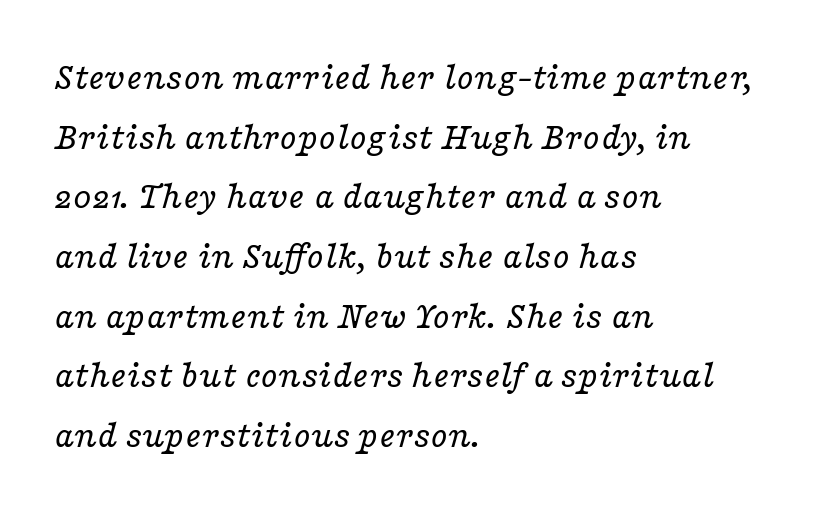
These lines are rendered in a variable-pitch font. Weight: regular or lighter. Every character sits at an angle, as italics do. Horizontal alignment here is leftward, the default for most running prose. Nothing unusual about the tracking: characters are spaced as the font intends.
